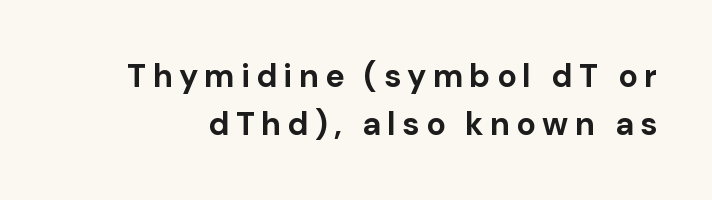
Q: Is the text bold? A: Yes.
Q: Is the text italic (slanted)? A: No, it is upright.
Q: Is the typeface a serif or a sans-serif typeface? A: Sans-serif.
Q: Is the text underlined? A: No.
Q: Is the spacing between letters normal or unusually wide? A: Unusually wide.
Q: Is the spacing between lines tight, normal or loose? A: Normal.
Q: Width (condensed, normal, or wide)? A: Normal.
Q: Stroke contrast? A: Low.
Q: x-height? A: Medium.
Q: Monospaced? A: No.
